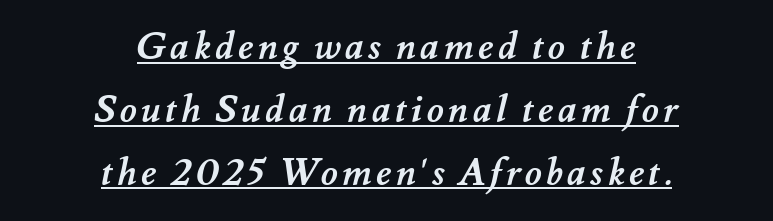
Q: Is the text bold? A: Yes.
Q: Is the text underlined? A: Yes.
Q: How is the paragraph aligned? A: Centered.
Q: Is the spacing between lines tight, normal or loose? A: Normal.
Q: Width (condensed, normal, or wide)? A: Normal.
Q: Stroke contrast? A: Medium.
Q: x-height? A: Small.
Q: Monospaced? A: No.
